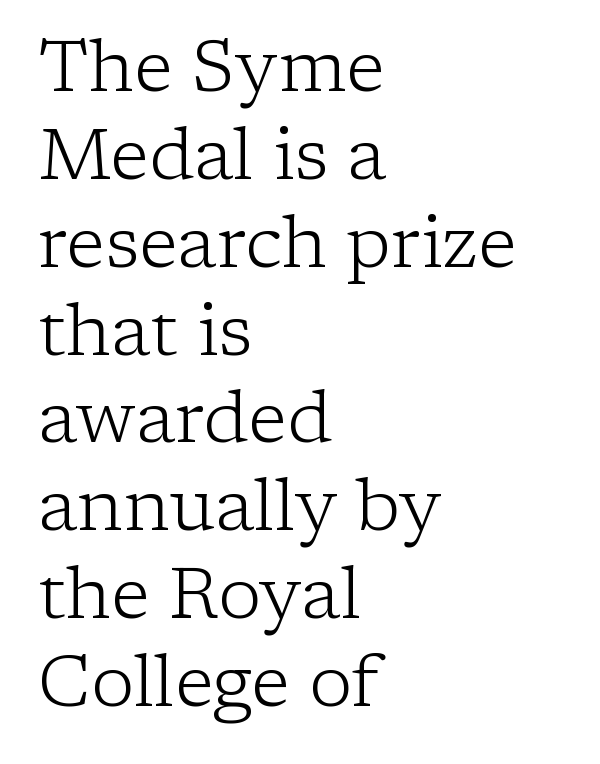
Q: Is the text bold? A: No.
Q: Is the text italic (slanted)? A: No, it is upright.
Q: Is the typeface a serif or a sans-serif typeface? A: Serif.
Q: Is the text underlined? A: No.
Q: How is the paragraph aligned? A: Left-aligned.
Q: Is the spacing between letters normal or unusually wide? A: Normal.
Q: Width (condensed, normal, or wide)? A: Normal.
Q: Stroke contrast? A: Low.
Q: x-height? A: Medium.
Q: Monospaced? A: No.
